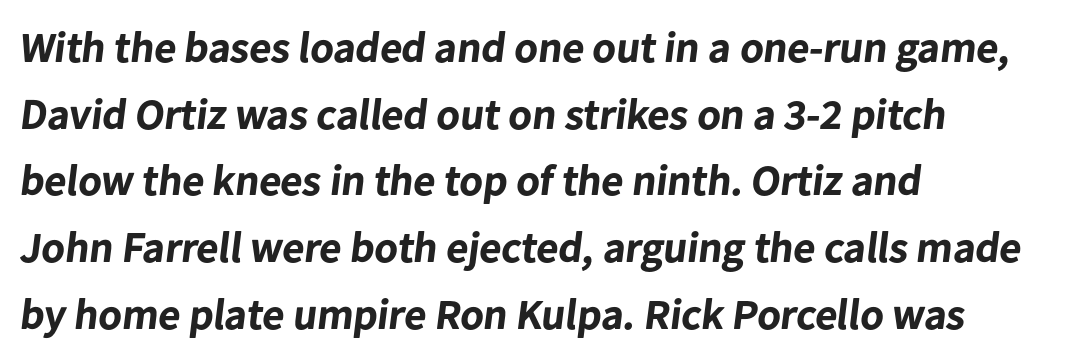
The image shows 43 px bold sans-serif type; set left-aligned, normal line spacing (1.55x), normal letter spacing, not underlined; low stroke contrast and a medium x-height.
